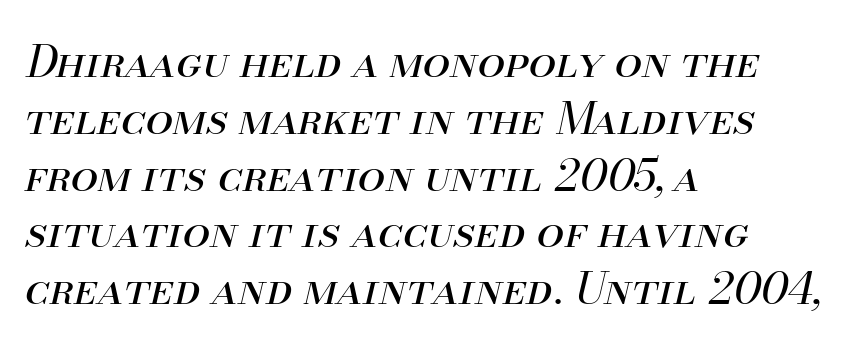
The image shows 44 px regular-weight type, italic (leaning right); set left-aligned, normal line spacing (1.29x), normal letter spacing, not underlined; medium stroke contrast and a small x-height.
